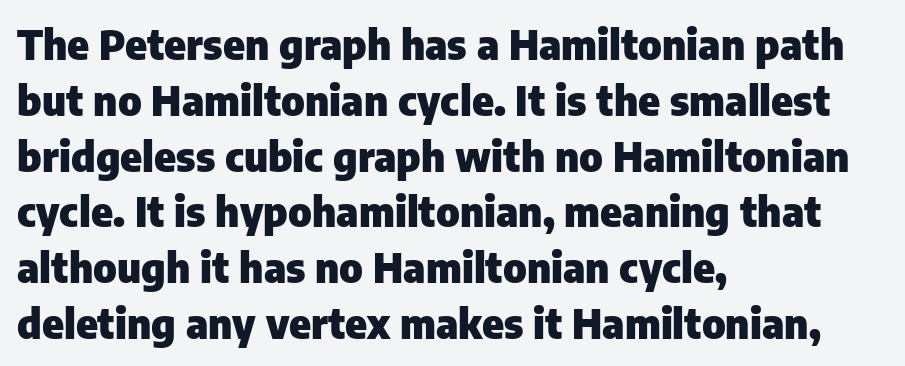
The image shows 41 px heavy sans-serif type, upright; set left-aligned, normal line spacing (1.36x), normal letter spacing, not underlined; low stroke contrast and a medium x-height.
